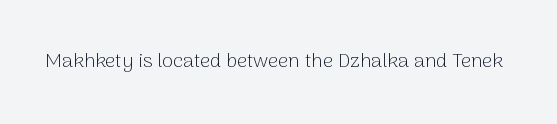
Posture: upright roman. Short note: letters normally spaced. The weight would be labelled regular, book, light, or lighter still. Lines of text with bare space underneath.
